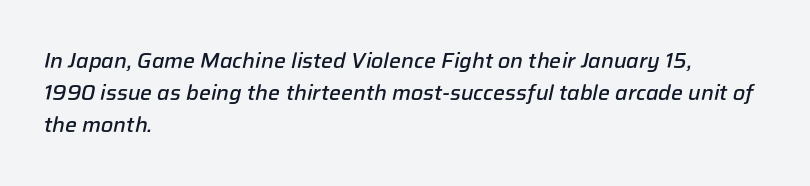
Q: Is the text bold? A: Semi-bold.
Q: Is the text italic (slanted)? A: Yes, it leans right by about 12 degrees.
Q: Is the text underlined? A: No.
Q: How is the paragraph aligned? A: Left-aligned.
Q: Is the spacing between letters normal or unusually wide? A: Normal.
Q: Is the spacing between lines tight, normal or loose? A: Normal.
